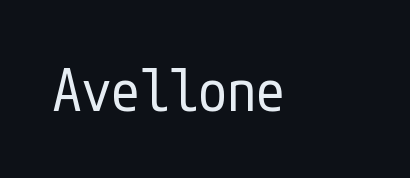
Default kerning and tracking; the words read as compact shapes. The typeface chosen for these lines omits serifs. This is not heavy type; no bold has been used. Has an underline been added? It has not.
